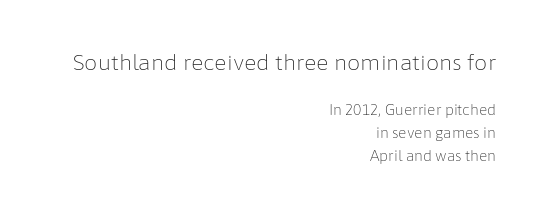
The image shows 21 px text type, upright; set right-aligned, normal line spacing (1.64x), normal letter spacing, not underlined; the first (top) block is 1.5x larger.
